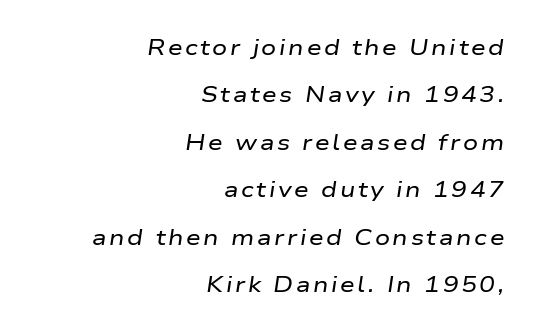
The image shows 21 px text type, italic (leaning right); set right-aligned, loose line spacing (2.26x), not underlined.
